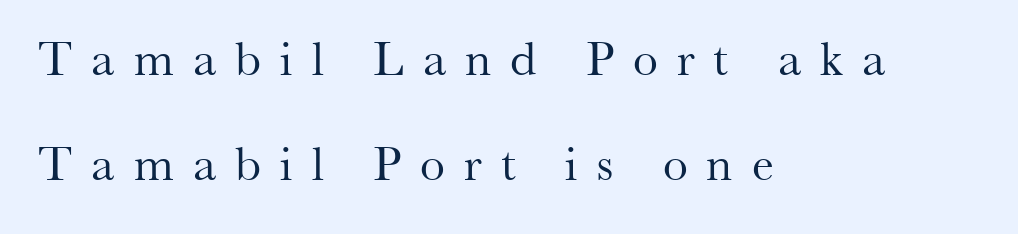
The image shows 50 px regular-weight serif type, upright; set left-aligned, loose line spacing (2.11x), unusually wide letter spacing (+0.38 em), not underlined; medium stroke contrast and a small x-height.
